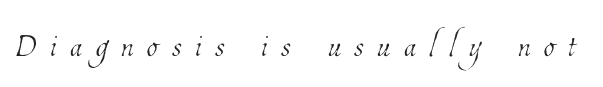
This rendering features lettering with no underline. Compared with typical body copy, the letter spacing here is much looser. A typesetter would call this proportional, since set widths differ per character. The characters are drawn with everyday or finer stroke widths.
